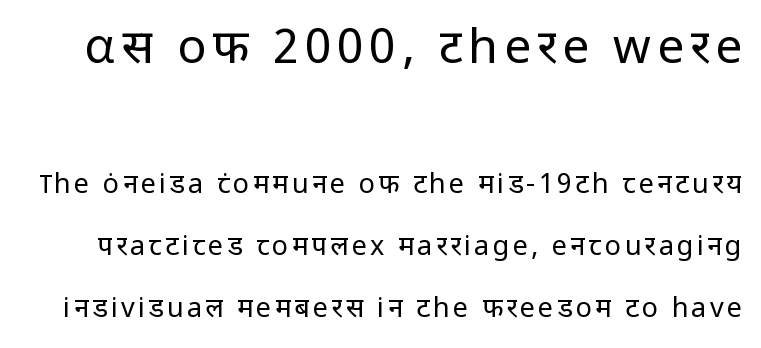
The image shows 48 px regular-weight sans-serif type, upright; set loose line spacing (2.3x), not underlined; the first (top) block is 1.78x larger; low stroke contrast and a medium x-height.
